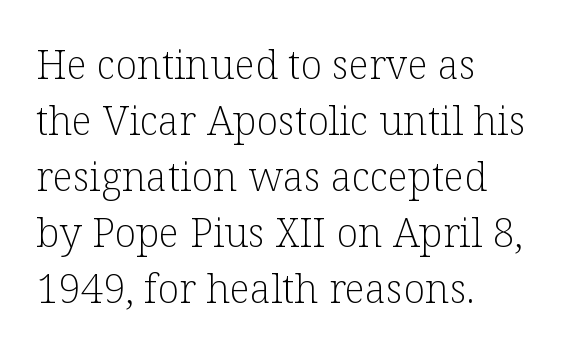
Q: Is the text bold? A: No.
Q: Is the text italic (slanted)? A: No, it is upright.
Q: Is the typeface a serif or a sans-serif typeface? A: Serif.
Q: Is the text underlined? A: No.
Q: How is the paragraph aligned? A: Left-aligned.
Q: Is the spacing between letters normal or unusually wide? A: Normal.
Q: Is the spacing between lines tight, normal or loose? A: Normal.
Q: Width (condensed, normal, or wide)? A: Normal.
Q: Stroke contrast? A: Low.
Q: x-height? A: Medium.
Q: Monospaced? A: No.
